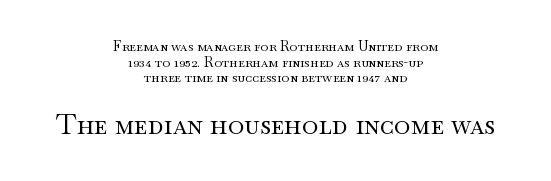
Q: Is the text bold? A: No.
Q: Is the text italic (slanted)? A: No, it is upright.
Q: Is the typeface a serif or a sans-serif typeface? A: Serif.
Q: Is the text underlined? A: No.
Q: How is the paragraph aligned? A: Centered.
Q: Is the spacing between letters normal or unusually wide? A: Normal.
Q: Is the spacing between lines tight, normal or loose? A: Tight.
Q: Which block of text is set in a larger size, the first (top) or the second (bottom)? A: The second (bottom) one.
Q: Width (condensed, normal, or wide)? A: Wide.
Q: Stroke contrast? A: Medium.
Q: x-height? A: Small.
Q: Monospaced? A: No.
